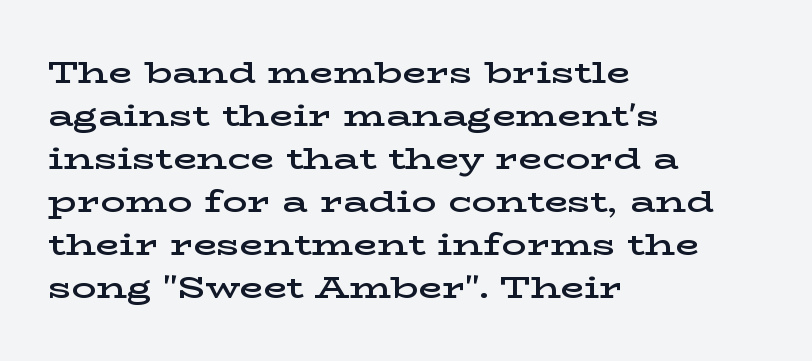
The image shows 31 px semibold, wide serif type, upright; set left-aligned, normal line spacing (1.39x), normal letter spacing, not underlined; low stroke contrast and a medium x-height.
